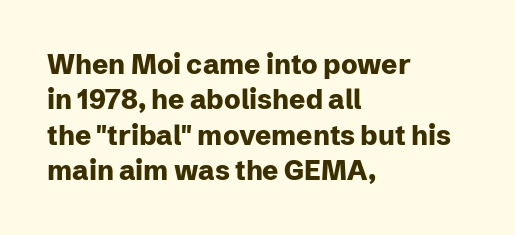
A clean baseline with only descenders dipping below it. These lines stack with their left ends in a neat column. Regular leading. Pretty heavy lettering here — definitely bold. Does extra space separate the letters? No, they use regular spacing.
